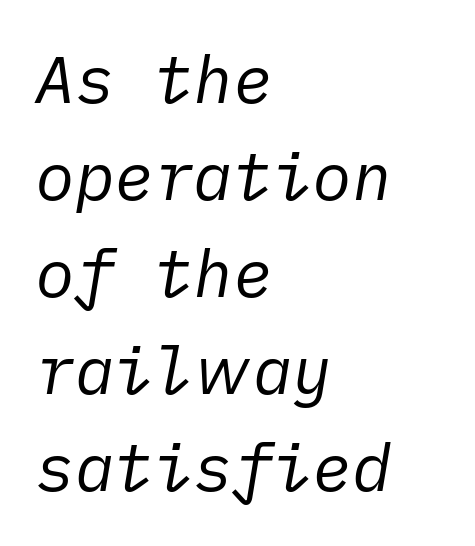
{"italic": "yes", "lean": "right", "slant_degrees": 10, "bold": "no", "weight": "regular", "width": "normal", "stroke_contrast": "low", "x_height": "medium", "underline": "no", "align": "left", "line_spacing": "normal", "line_spacing_ratio": 1.47, "letter_spacing": "normal", "letter_spacing_em": 0.0, "glyph_px": 66}
